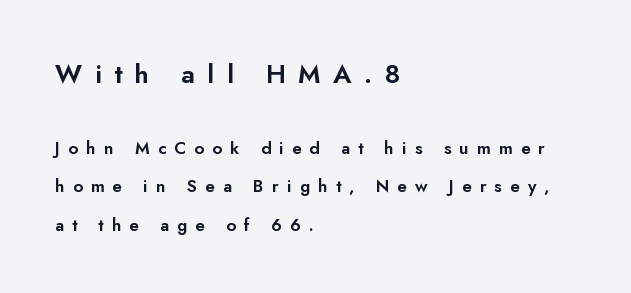
{"italic": "no", "underline": "no", "align": "left", "line_spacing": "loose", "line_spacing_ratio": 2.27, "letter_spacing": "wide", "letter_spacing_em": 0.48, "larger_block": "first", "size_ratio": 1.53, "glyph_px": 26}
